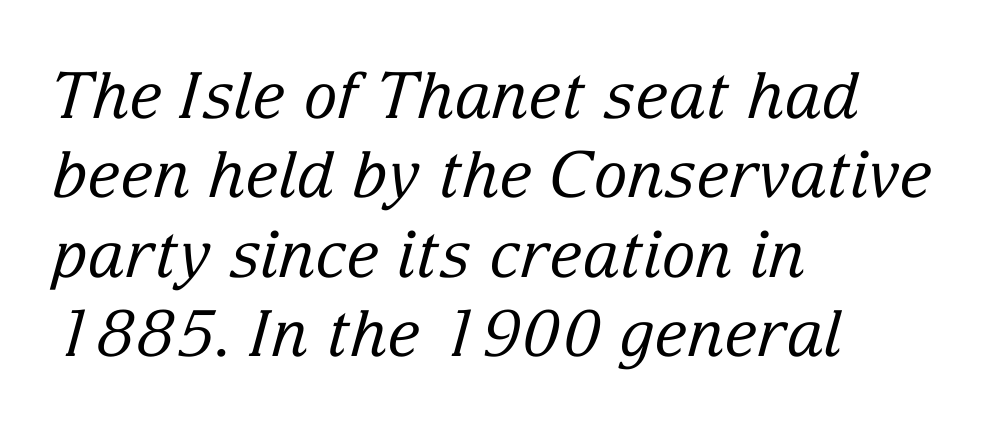
Descenders hang freely into open space. Looking at the ascenders, they clearly lean. Typographically, this falls in the serif category. The rendering keeps characters at their native spacing.
